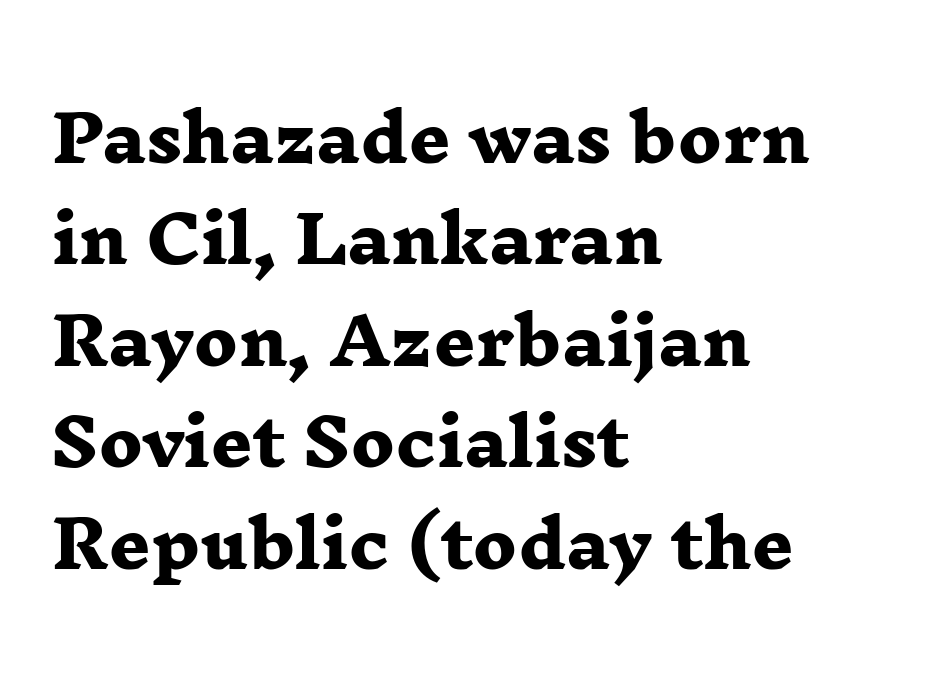
{"serif": "yes", "bold": "yes", "weight": "heavy", "width": "wide", "stroke_contrast": "low", "x_height": "medium", "monospaced": "no", "underline": "no", "align": "left", "line_spacing": "normal", "line_spacing_ratio": 1.56, "letter_spacing": "normal", "letter_spacing_em": 0.0, "glyph_px": 65}
